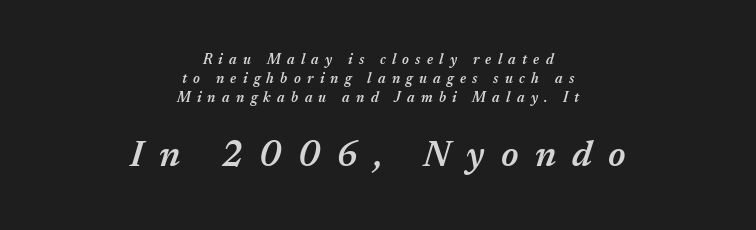
These lines are rendered in a variable-pitch font. Display-style spreading of the glyphs; the letterfit is very open. These two chunks differ in scale, with the bottom chunk taking the larger measure. A bit beefed up — I'd call it semibold rather than bold.
